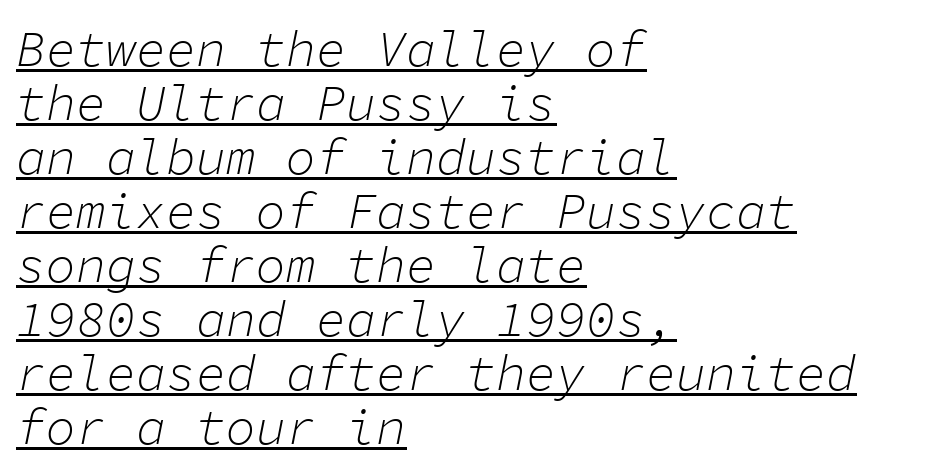
Q: Is the text bold? A: No.
Q: Is the text italic (slanted)? A: Yes, it leans right by about 11 degrees.
Q: Is the text underlined? A: Yes.
Q: How is the paragraph aligned? A: Left-aligned.
Q: Is the spacing between letters normal or unusually wide? A: Normal.
Q: Is the spacing between lines tight, normal or loose? A: Tight.
Q: Width (condensed, normal, or wide)? A: Normal.
Q: Stroke contrast? A: Low.
Q: x-height? A: Medium.
Q: Monospaced? A: Yes.
